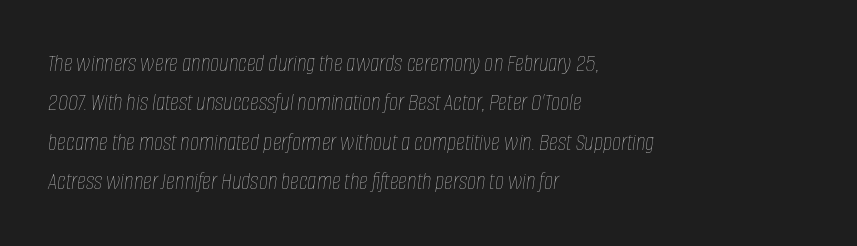
Ink coverage per letter is moderate at most. Line starts are locked; line ends wander. The space beneath each line is pristine and unruled. Interline gaps are of average width in this sample.
